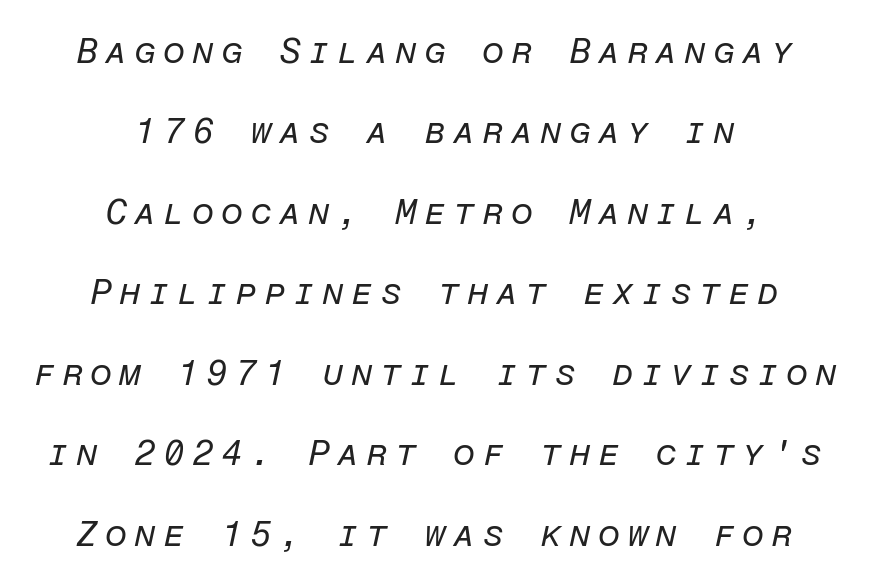
Glyph-to-glyph distance is far greater than everyday printed text. These lines are centered, leaving both edges ragged. Quick note: interline space is abundant. The characters are drawn with everyday or finer stroke widths. Quick note: underline off. Looking at the ascenders, they clearly lean.
